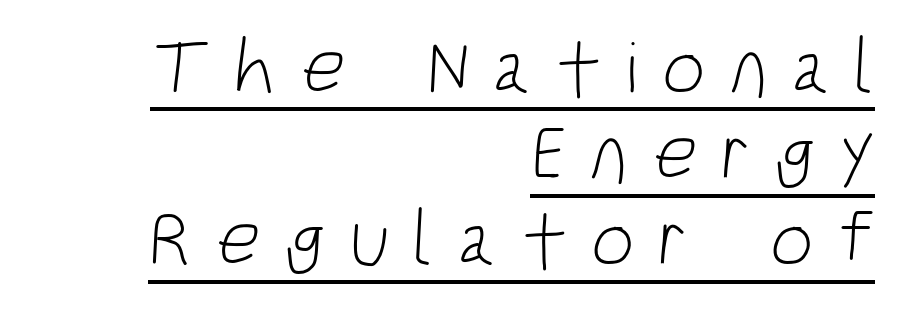
{"serif": "no", "bold": "no", "weight": "light", "width": "condensed", "stroke_contrast": "low", "x_height": "large", "monospaced": "no", "underline": "yes", "align": "right", "line_spacing": "tight", "line_spacing_ratio": 1.12, "letter_spacing": "wide", "letter_spacing_em": 0.31, "glyph_px": 77}
